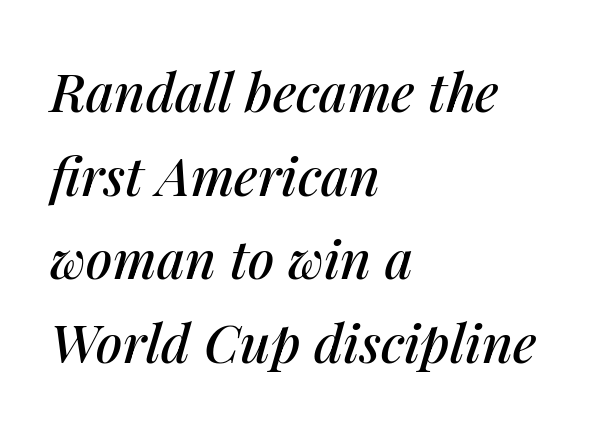
Q: Is the text italic (slanted)? A: Yes, it leans right by about 14 degrees.
Q: Is the text underlined? A: No.
Q: How is the paragraph aligned? A: Left-aligned.
Q: Is the spacing between letters normal or unusually wide? A: Normal.
Q: Is the spacing between lines tight, normal or loose? A: Normal.
Q: Width (condensed, normal, or wide)? A: Normal.
Q: Stroke contrast? A: Medium.
Q: x-height? A: Medium.
Q: Monospaced? A: No.
